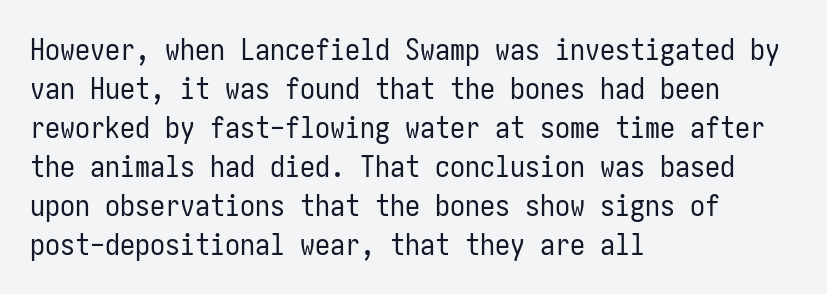
The image shows 30 px regular-weight, condensed sans-serif type, upright; set left-aligned, normal line spacing (1.3x), normal letter spacing, not underlined; low stroke contrast and a medium x-height.
